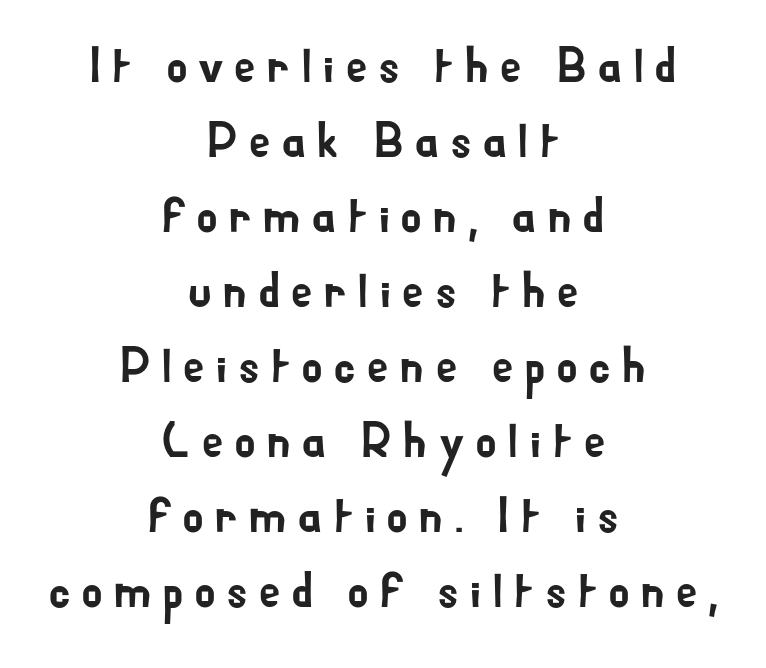
{"serif": "no", "italic": "no", "width": "normal", "stroke_contrast": "low", "x_height": "small", "monospaced": "no", "underline": "no", "align": "center", "line_spacing": "normal", "line_spacing_ratio": 1.5, "letter_spacing": "wide", "letter_spacing_em": 0.2, "glyph_px": 50}
